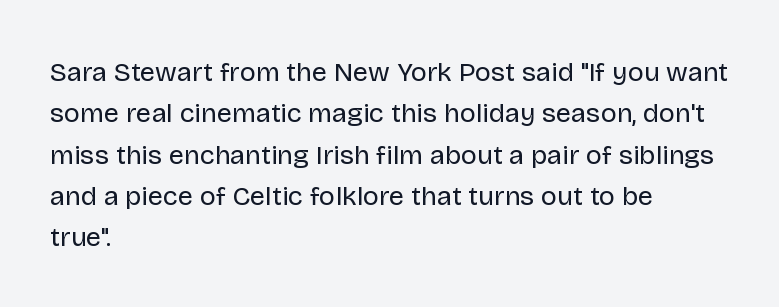
In terms of leading, this rendering sits right in the middle. The lettering stays uniformly vertical, giving the passage a roman look. Decoration check: the copy has no underline. The passage shown is not bold in any degree. How are the letters spaced? Ordinarily, with no added tracking.
